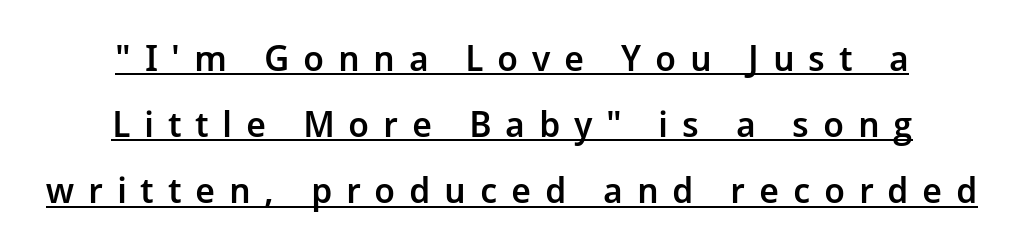
{"serif": "no", "italic": "no", "bold": "semi", "weight": "semibold", "width": "normal", "stroke_contrast": "low", "x_height": "medium", "monospaced": "no", "underline": "yes", "align": "center", "line_spacing_ratio": 1.84, "letter_spacing": "wide", "letter_spacing_em": 0.38, "glyph_px": 36}
